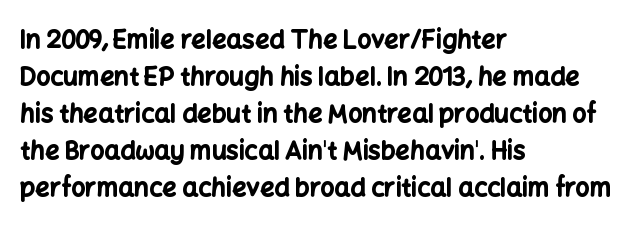
The image shows 25 px bold type, upright; set left-aligned, normal line spacing (1.48x), normal letter spacing, not underlined.
